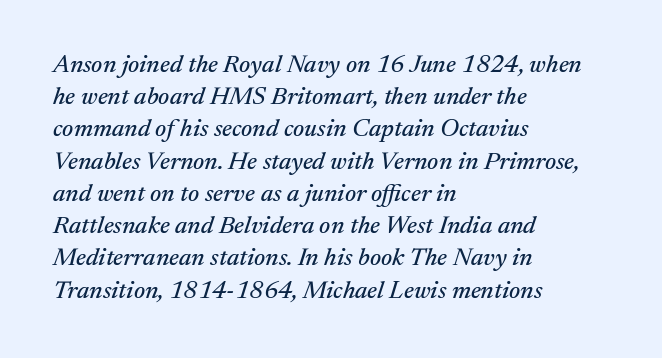
{"italic": "yes", "lean": "right", "slant_degrees": 17, "underline": "no", "align": "left", "line_spacing": "normal", "line_spacing_ratio": 1.29, "letter_spacing": "normal", "letter_spacing_em": 0.0, "glyph_px": 25}
